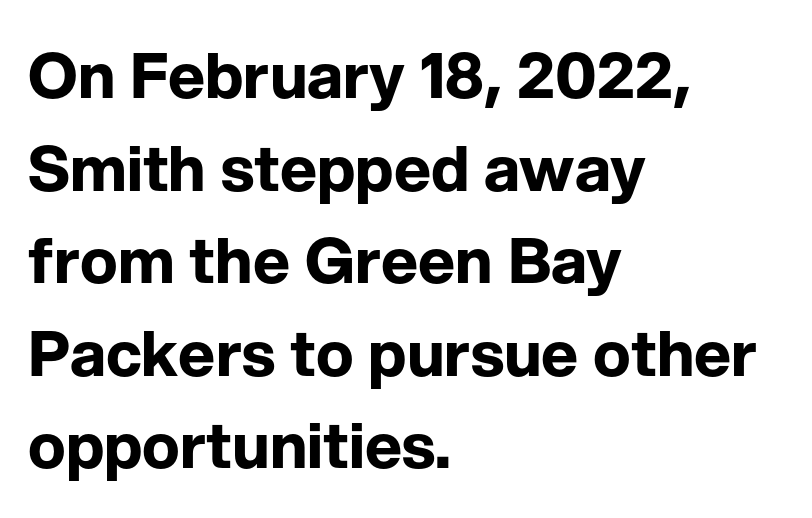
{"serif": "no", "italic": "no", "bold": "yes", "weight": "bold", "width": "normal", "stroke_contrast": "low", "x_height": "medium", "monospaced": "no", "underline": "no", "align": "left", "line_spacing": "normal", "line_spacing_ratio": 1.47, "letter_spacing": "normal", "letter_spacing_em": 0.0, "glyph_px": 63}
